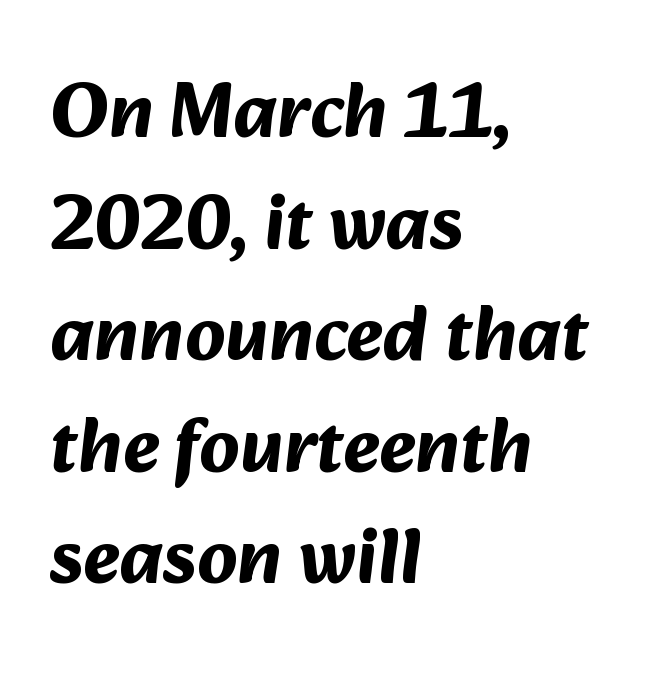
{"serif": "no", "bold": "yes", "weight": "bold", "width": "normal", "stroke_contrast": "medium", "x_height": "medium", "monospaced": "no", "underline": "no", "align": "left", "line_spacing": "normal", "line_spacing_ratio": 1.43, "letter_spacing": "normal", "letter_spacing_em": 0.0, "glyph_px": 78}
